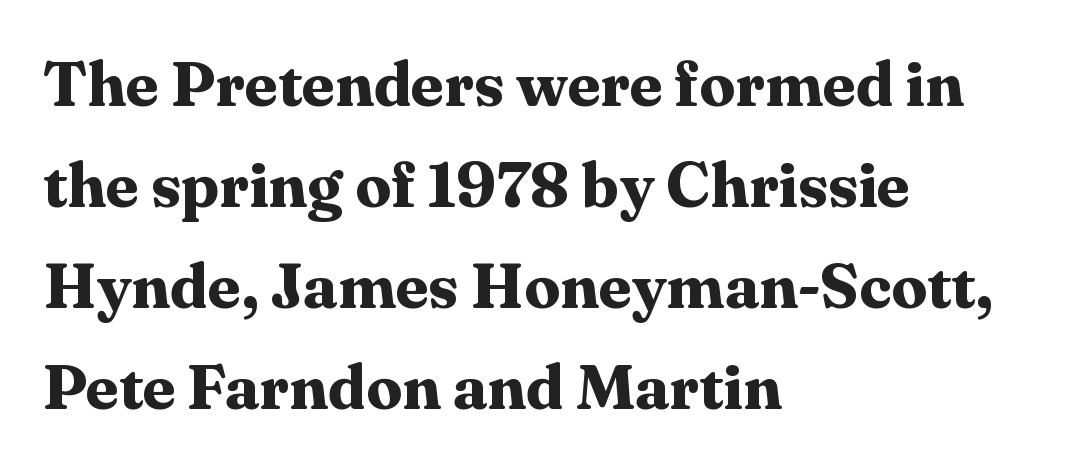
{"serif": "yes", "italic": "no", "bold": "yes", "weight": "bold", "width": "normal", "stroke_contrast": "medium", "x_height": "medium", "monospaced": "no", "underline": "no", "align": "left", "line_spacing": "normal", "line_spacing_ratio": 1.58, "letter_spacing": "normal", "letter_spacing_em": 0.0, "glyph_px": 64}
